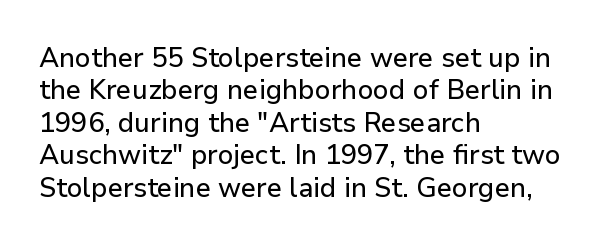
Designer's note — italics off, roman on. The specimen omits any rule beneath the text block's lines. No extra tracking has been applied to these lines. Each line starts at the same left margin while the right side varies.
